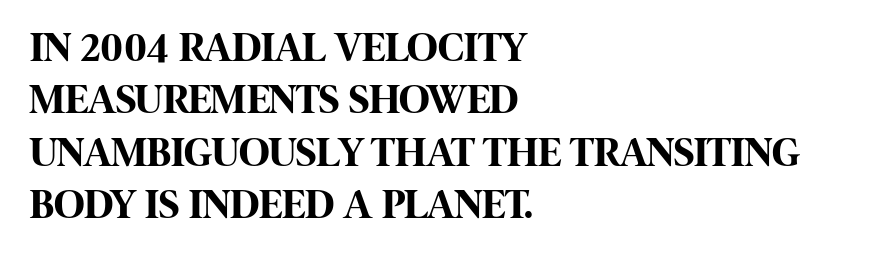
Casual observation: everything's shoved over to the left. The letters stand straight up with perfectly vertical stems. Vertical spacing — default. I'd describe the lettering as bold — thick and assertive. Characters follow at the spacing the type designer built in. Proportional: the letters do not fall into vertical columns.
